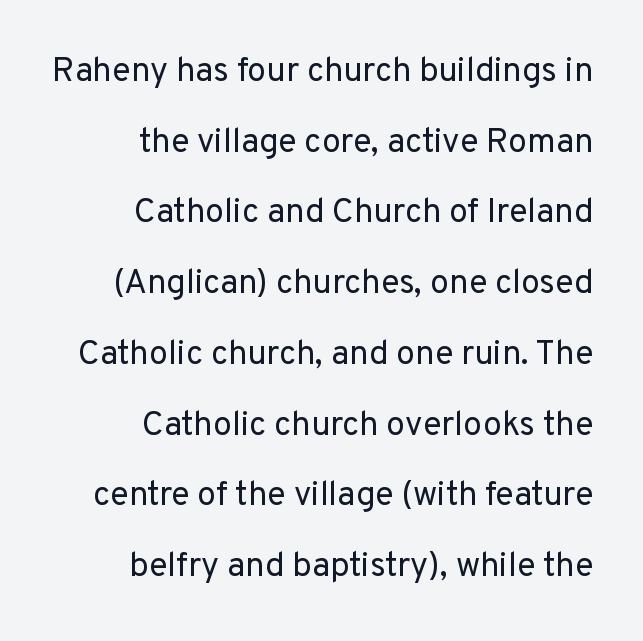
Q: Is the text bold? A: No.
Q: Is the text italic (slanted)? A: No, it is upright.
Q: Is the typeface a serif or a sans-serif typeface? A: Sans-serif.
Q: Is the text underlined? A: No.
Q: How is the paragraph aligned? A: Right-aligned.
Q: Is the spacing between letters normal or unusually wide? A: Normal.
Q: Is the spacing between lines tight, normal or loose? A: Loose.
Q: Width (condensed, normal, or wide)? A: Normal.
Q: Stroke contrast? A: Low.
Q: x-height? A: Medium.
Q: Monospaced? A: No.
